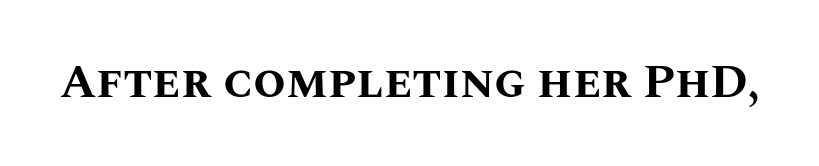
Proportional: the letters do not fall into vertical columns. Each glyph is drawn with heavy, bold strokes. In terms of letterspacing, this is plain default setting. Unmarked baselines from the first word to the last. Ordinary non-slanted type is in use.
